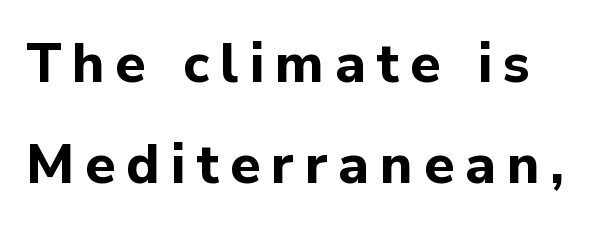
Q: Is the text bold? A: Yes.
Q: Is the text italic (slanted)? A: No, it is upright.
Q: Is the typeface a serif or a sans-serif typeface? A: Sans-serif.
Q: Is the text underlined? A: No.
Q: Is the spacing between letters normal or unusually wide? A: Unusually wide.
Q: Width (condensed, normal, or wide)? A: Normal.
Q: Stroke contrast? A: Low.
Q: x-height? A: Medium.
Q: Monospaced? A: No.
